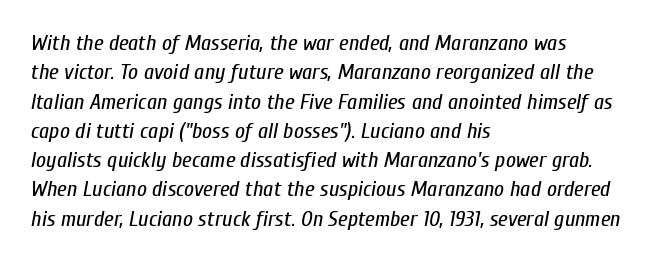
The image shows 22 px text type, italic (leaning right); set left-aligned, normal line spacing (1.33x), normal letter spacing, not underlined.
